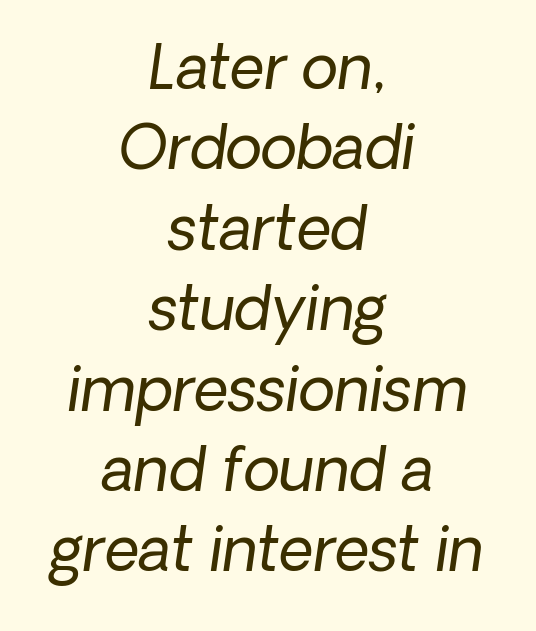
{"serif": "no", "bold": "no", "weight": "regular", "width": "normal", "stroke_contrast": "low", "x_height": "medium", "monospaced": "no", "underline": "no", "align": "center", "line_spacing": "normal", "line_spacing_ratio": 1.34, "letter_spacing": "normal", "letter_spacing_em": 0.0, "glyph_px": 60}
